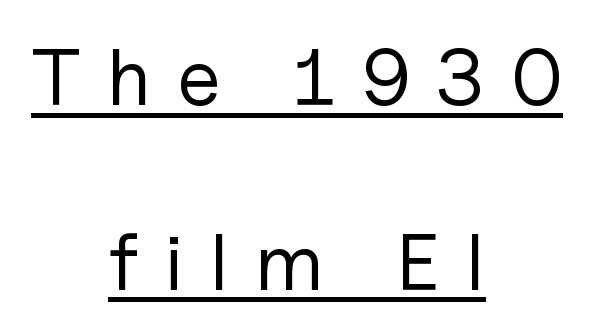
{"serif": "no", "italic": "no", "bold": "no", "weight": "regular", "width": "normal", "stroke_contrast": "low", "x_height": "medium", "monospaced": "no", "underline": "yes", "align": "center", "line_spacing": "loose", "line_spacing_ratio": 2.31, "letter_spacing": "wide", "letter_spacing_em": 0.33, "glyph_px": 80}
